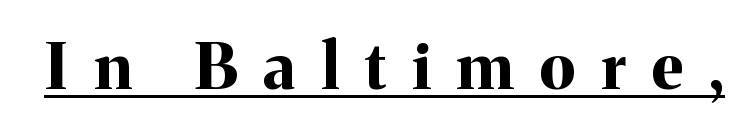
{"serif": "yes", "italic": "no", "bold": "yes", "weight": "bold", "width": "normal", "stroke_contrast": "medium", "x_height": "medium", "monospaced": "no", "underline": "yes", "letter_spacing": "wide", "letter_spacing_em": 0.41, "glyph_px": 64}
